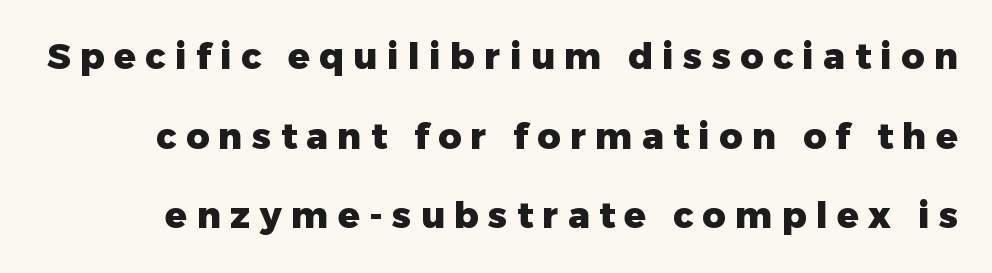
{"serif": "no", "italic": "no", "bold": "yes", "weight": "heavy", "width": "normal", "stroke_contrast": "low", "x_height": "medium", "monospaced": "no", "underline": "no", "line_spacing": "loose", "line_spacing_ratio": 2.21, "letter_spacing": "wide", "letter_spacing_em": 0.26, "glyph_px": 36}
